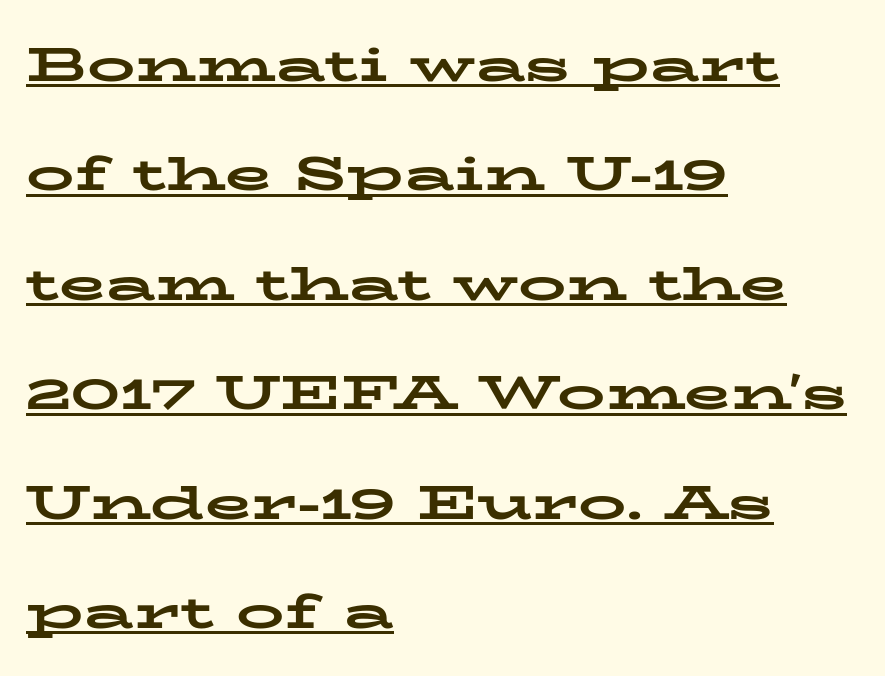
This sample has the flowing, uneven cadence of proportional lettering. The face used here is rendered with its standard letterfit. The lettering holds an erect, upright posture throughout. Every word sits above its own underline. This sample is left-justified, so line endings fall wherever the words run out. Check where the strokes stop: tiny serifs finish them off.
